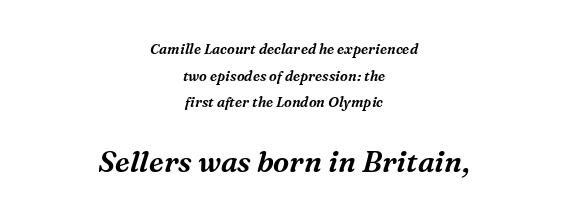
A clean baseline with only descenders dipping below it. In terms of leading, this rendering errs on the spacious side. Is this a fixed-width face? No — the glyphs have proportional, varying widths. The typeface chosen for these lines features serifs. The designer gave the closing block more size than the opening block. The letters are slanted; this is an italic face.
